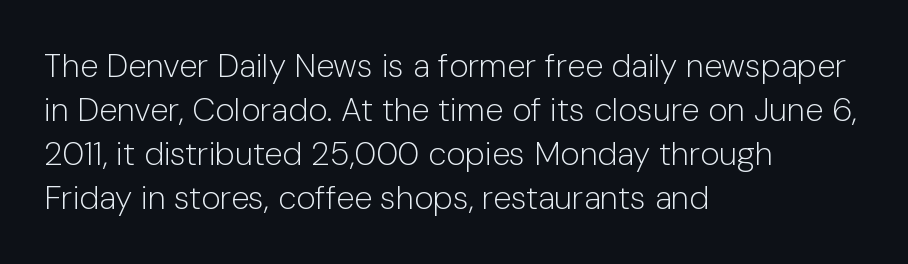
A typesetter would call this proportional, since set widths differ per character. Rule under the text: the space is simply empty. Line starts are locked; line ends wander. Nope, not italic — everything's standing straight. Nobody touched the tracking dial on this one. Nothing heavy about these letters — not bold at all.
